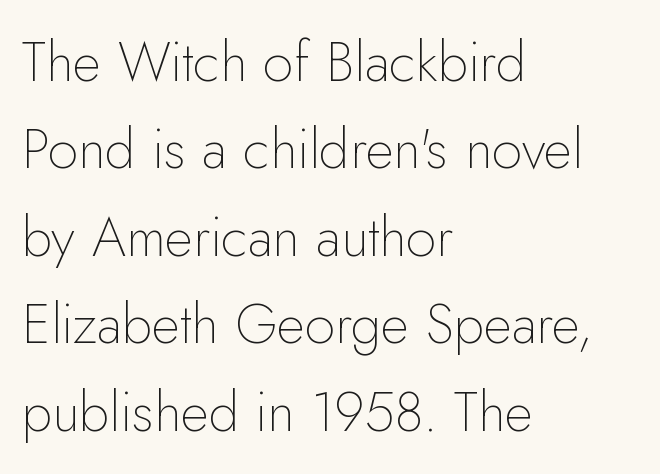
The image shows 55 px thin sans-serif type, upright; set left-aligned, normal line spacing (1.59x), normal letter spacing, not underlined; low stroke contrast and a small x-height.
